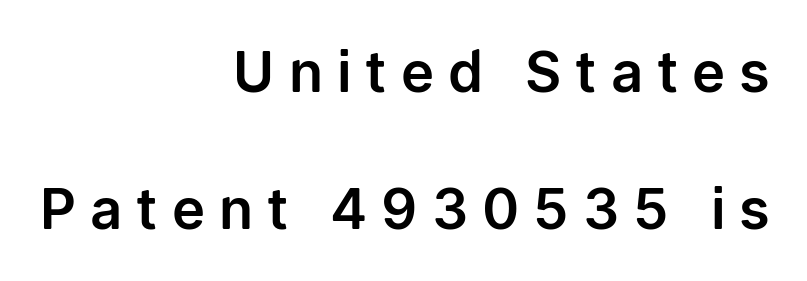
The image shows 56 px sans-serif type, upright; set right-aligned, loose line spacing (2.45x), unusually wide letter spacing (+0.25 em), not underlined; low stroke contrast and a medium x-height.
